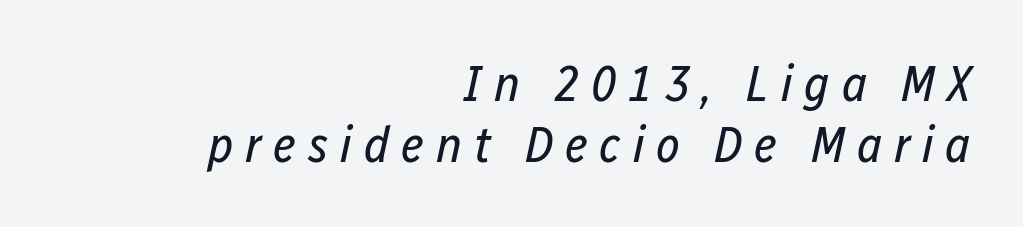
{"italic": "yes", "lean": "right", "slant_degrees": 12, "bold": "no", "weight": "regular", "width": "condensed", "stroke_contrast": "low", "x_height": "medium", "monospaced": "no", "underline": "no", "align": "right", "line_spacing_ratio": 1.19, "letter_spacing": "wide", "letter_spacing_em": 0.23, "glyph_px": 51}
